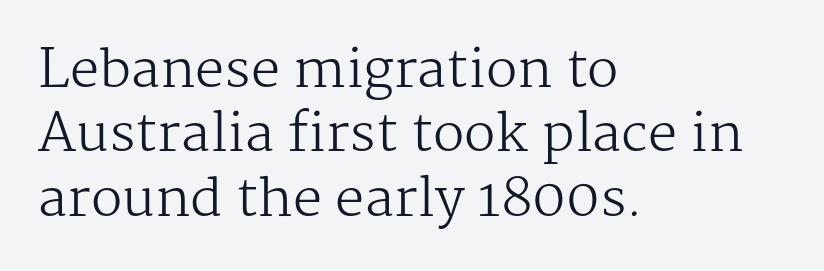
Q: Is the text bold? A: No.
Q: Is the text italic (slanted)? A: No, it is upright.
Q: Is the typeface a serif or a sans-serif typeface? A: Serif.
Q: Is the text underlined? A: No.
Q: How is the paragraph aligned? A: Left-aligned.
Q: Is the spacing between letters normal or unusually wide? A: Normal.
Q: Width (condensed, normal, or wide)? A: Normal.
Q: Stroke contrast? A: Medium.
Q: x-height? A: Medium.
Q: Monospaced? A: No.
